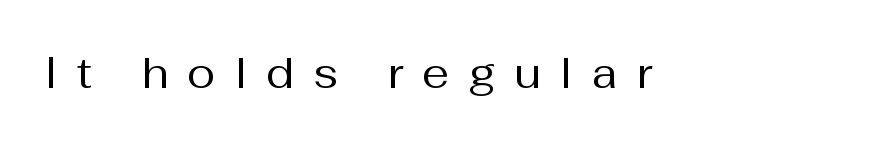
{"serif": "no", "italic": "no", "bold": "no", "weight": "regular", "width": "normal", "stroke_contrast": "medium", "x_height": "medium", "monospaced": "no", "underline": "no", "letter_spacing": "wide", "letter_spacing_em": 0.44, "glyph_px": 43}
